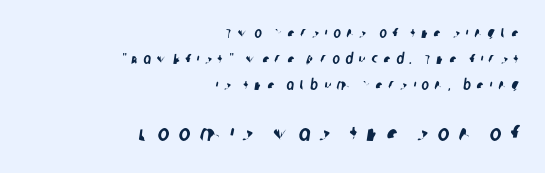
Does the bottom block carry the larger type? Yes, it does. Where is the straight margin? On the right. Glance below the letters and you will spot only blank space. Here the glyphs are tracked loosely, breaking word shapes into spaced letters.
